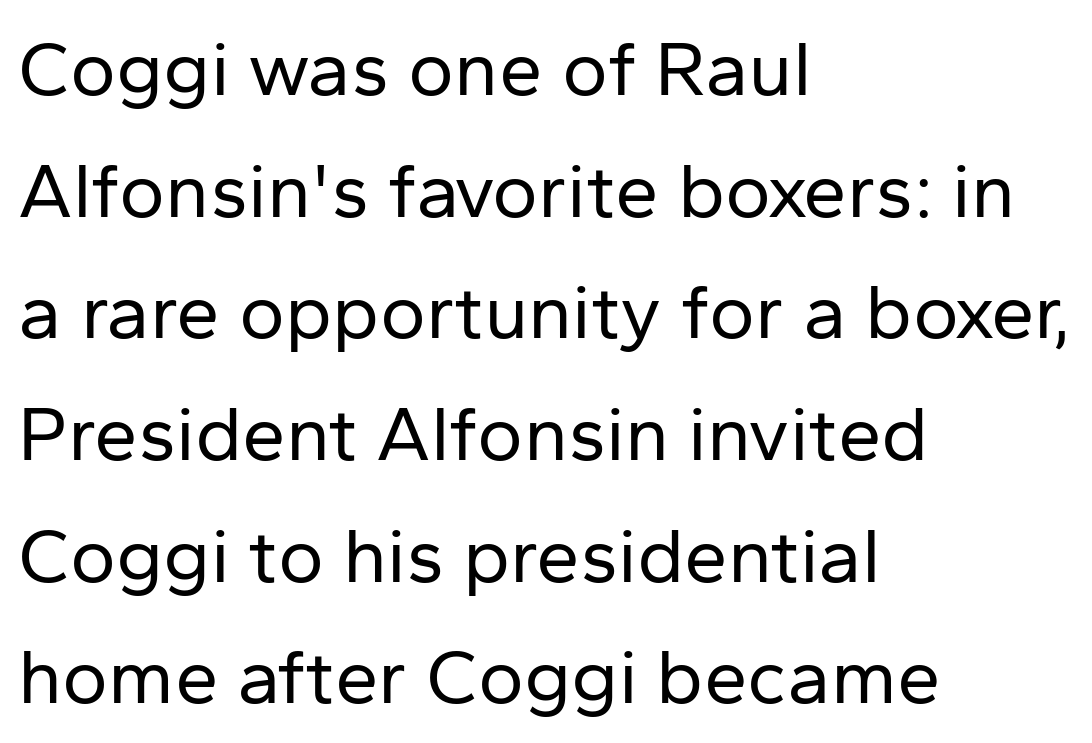
{"serif": "no", "italic": "no", "bold": "no", "weight": "regular", "width": "normal", "stroke_contrast": "low", "x_height": "medium", "monospaced": "no", "underline": "no", "align": "left", "line_spacing": "normal", "line_spacing_ratio": 1.56, "letter_spacing": "normal", "letter_spacing_em": 0.0, "glyph_px": 78}
